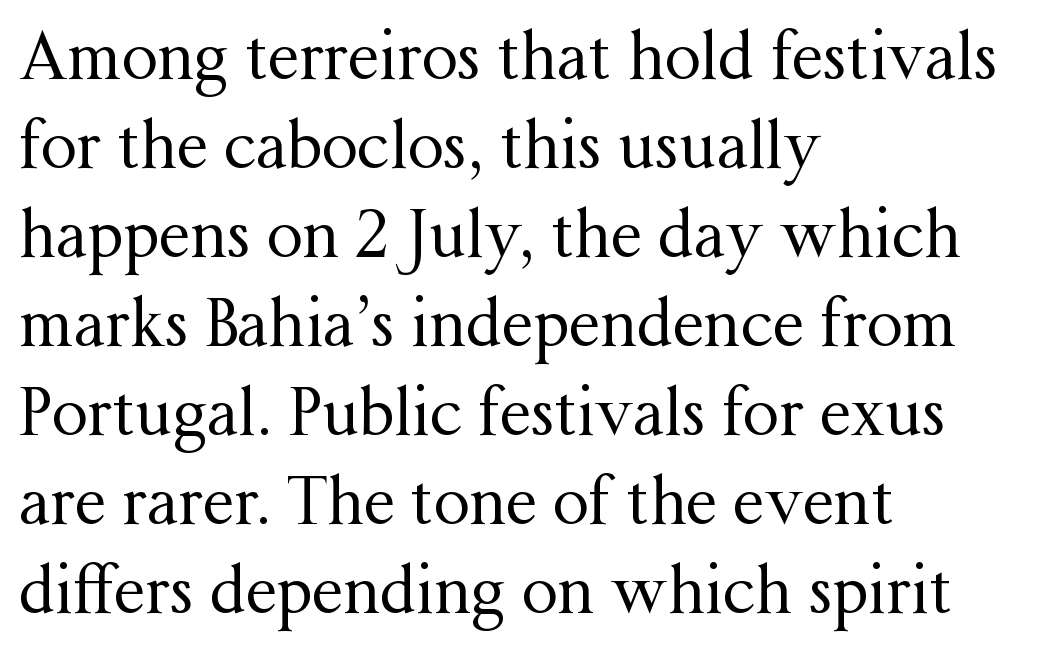
The image shows 64 px regular-weight serif type, upright; set left-aligned, normal line spacing (1.39x), normal letter spacing, not underlined; medium stroke contrast and a medium x-height.
